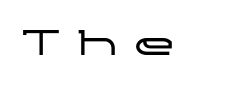
The face used here is a sans, in the tradition of grotesques and geometrics. Nope, not italic — everything's standing straight. Letters rest on an invisible, unmarked baseline. The rendering uses natural spacing where letterforms have individual widths.
